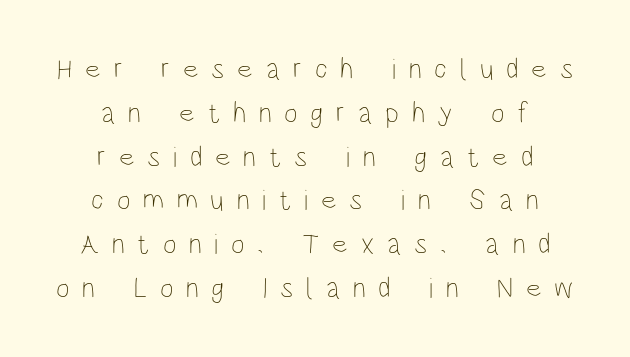
Q: Is the text bold? A: No.
Q: Is the text italic (slanted)? A: No, it is upright.
Q: Is the text underlined? A: No.
Q: How is the paragraph aligned? A: Centered.
Q: Is the spacing between letters normal or unusually wide? A: Unusually wide.
Q: Is the spacing between lines tight, normal or loose? A: Normal.
Q: Width (condensed, normal, or wide)? A: Condensed.
Q: Stroke contrast? A: Low.
Q: x-height? A: Large.
Q: Monospaced? A: No.
